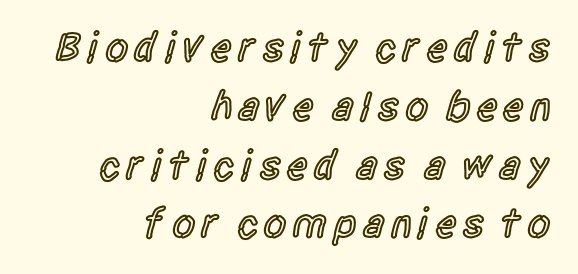
{"serif": "no", "bold": "semi", "weight": "semibold", "width": "condensed", "x_height": "large", "monospaced": "no", "underline": "no", "align": "right", "line_spacing": "normal", "line_spacing_ratio": 1.4, "glyph_px": 42}
